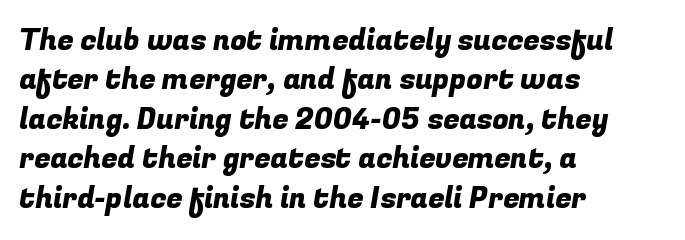
The image shows 29 px sans-serif type; set left-aligned, normal line spacing (1.36x), normal letter spacing, not underlined; low stroke contrast and a medium x-height.
